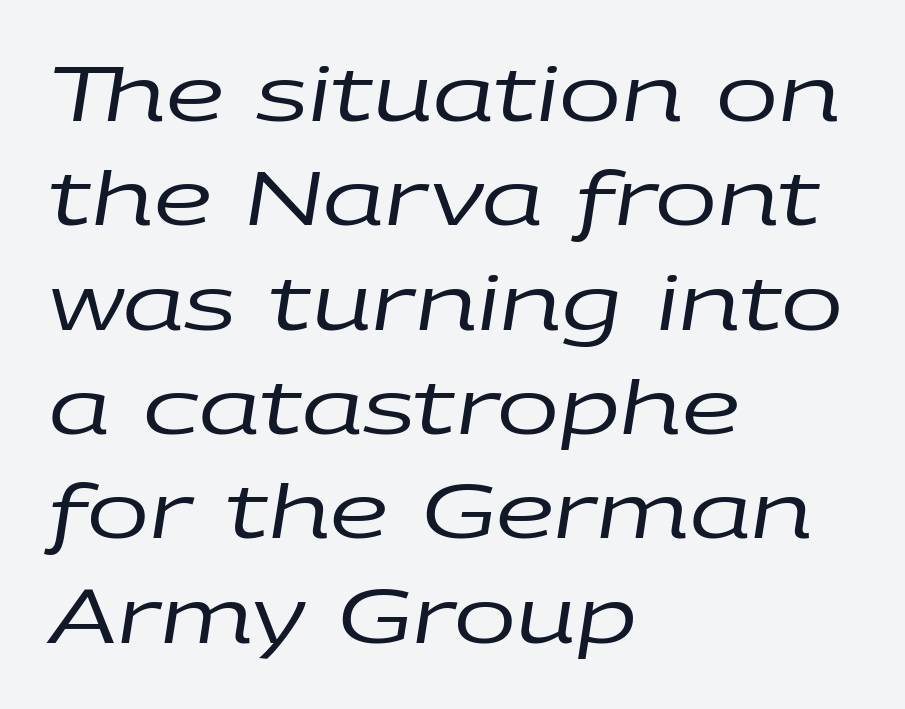
Q: Is the text bold? A: No.
Q: Is the text italic (slanted)? A: Yes, it leans right by about 9 degrees.
Q: Is the text underlined? A: No.
Q: How is the paragraph aligned? A: Left-aligned.
Q: Is the spacing between letters normal or unusually wide? A: Normal.
Q: Is the spacing between lines tight, normal or loose? A: Normal.
Q: Width (condensed, normal, or wide)? A: Wide.
Q: Stroke contrast? A: Low.
Q: x-height? A: Large.
Q: Monospaced? A: No.
